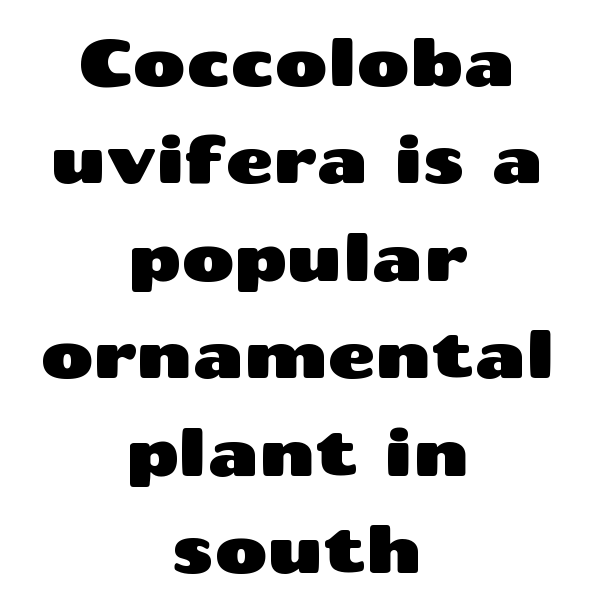
Character widths vary here, with narrow letters taking less room than wide ones. Nothing unusual about the tracking: characters are spaced as the font intends. A normal amount of white space separates one row of letters from the next. Tall strokes in this sample are plumb rather than angled.
